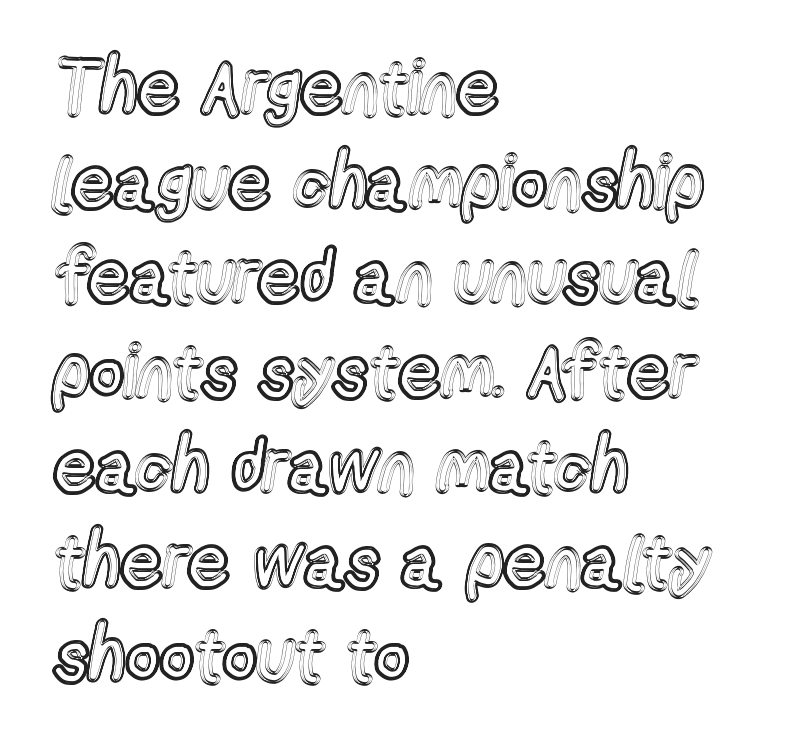
{"width": "condensed", "x_height": "medium", "monospaced": "no", "underline": "no", "align": "left", "line_spacing": "normal", "line_spacing_ratio": 1.28, "letter_spacing": "normal", "letter_spacing_em": 0.0, "glyph_px": 74}
